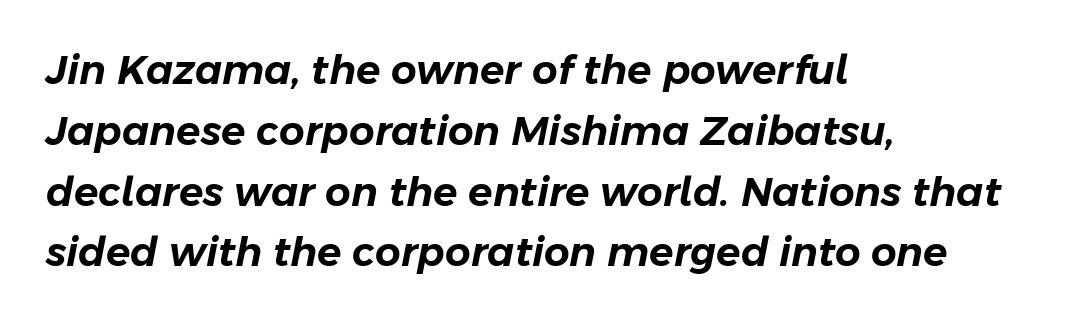
Character widths vary here, with narrow letters taking less room than wide ones. The passage shown stacks its lines at a standard gap. Between one letter and the next there's only the usual sliver of space. This is oblique type, the kind used for emphasis or titles. Words float on clear page, feet unadorned. Typeset ragged right — the left edge is the straight one.
